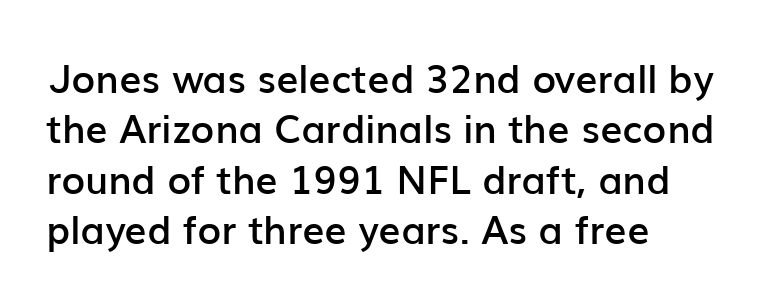
Q: Is the text bold? A: Semi-bold.
Q: Is the text italic (slanted)? A: No, it is upright.
Q: Is the typeface a serif or a sans-serif typeface? A: Sans-serif.
Q: Is the text underlined? A: No.
Q: How is the paragraph aligned? A: Left-aligned.
Q: Is the spacing between letters normal or unusually wide? A: Normal.
Q: Is the spacing between lines tight, normal or loose? A: Normal.
Q: Width (condensed, normal, or wide)? A: Normal.
Q: Stroke contrast? A: Low.
Q: x-height? A: Medium.
Q: Monospaced? A: No.
